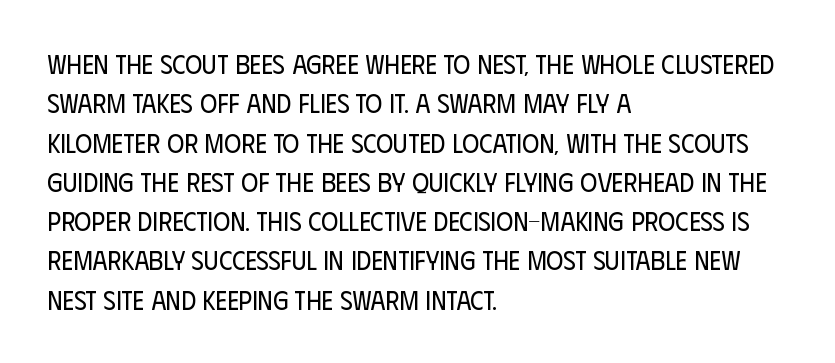
Q: Is the text bold? A: No.
Q: Is the text italic (slanted)? A: No, it is upright.
Q: Is the text underlined? A: No.
Q: How is the paragraph aligned? A: Left-aligned.
Q: Is the spacing between letters normal or unusually wide? A: Normal.
Q: Is the spacing between lines tight, normal or loose? A: Normal.
